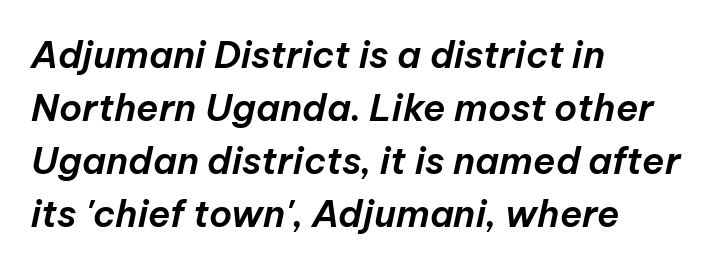
These lines were composed using italics. One-word summary of the alignment: left. The rendering uses natural spacing where letterforms have individual widths. Does the leading feel generous? No, just average. The letters sit at their default tracking, neither squeezed nor spread.
